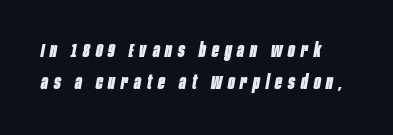
Vertical spacing — default. The type is letterspaced generously, with wide tracking. Type without underlining. Rendered with sloped, italic letterforms. This is heavy type, rendered in bold.
